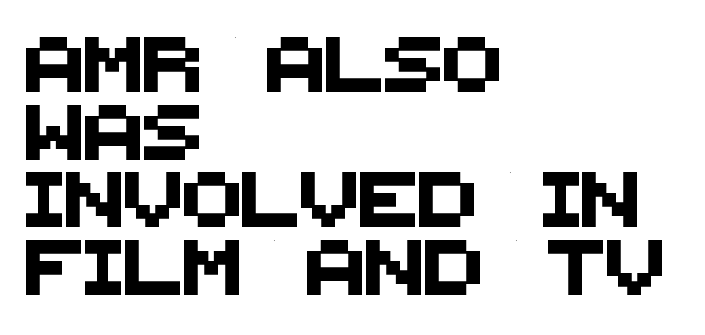
Q: Is the typeface a serif or a sans-serif typeface? A: Sans-serif.
Q: Is the text underlined? A: No.
Q: How is the paragraph aligned? A: Left-aligned.
Q: Is the spacing between letters normal or unusually wide? A: Normal.
Q: Width (condensed, normal, or wide)? A: Normal.
Q: Stroke contrast? A: Medium.
Q: x-height? A: Large.
Q: Monospaced? A: No.
